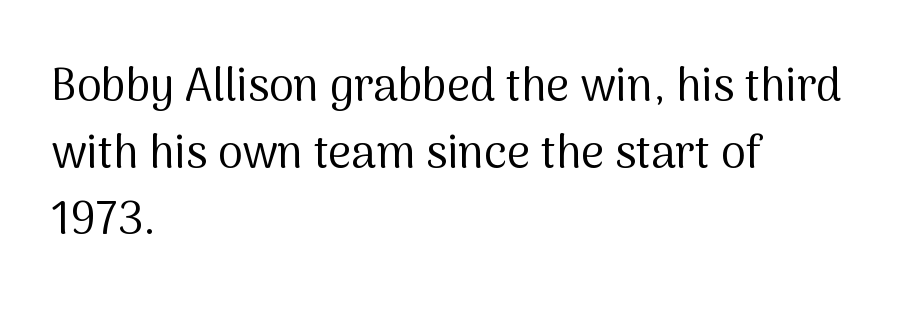
Q: Is the text bold? A: No.
Q: Is the text italic (slanted)? A: No, it is upright.
Q: Is the typeface a serif or a sans-serif typeface? A: Sans-serif.
Q: Is the text underlined? A: No.
Q: How is the paragraph aligned? A: Left-aligned.
Q: Is the spacing between letters normal or unusually wide? A: Normal.
Q: Is the spacing between lines tight, normal or loose? A: Normal.
Q: Width (condensed, normal, or wide)? A: Normal.
Q: Stroke contrast? A: Medium.
Q: x-height? A: Medium.
Q: Monospaced? A: No.
